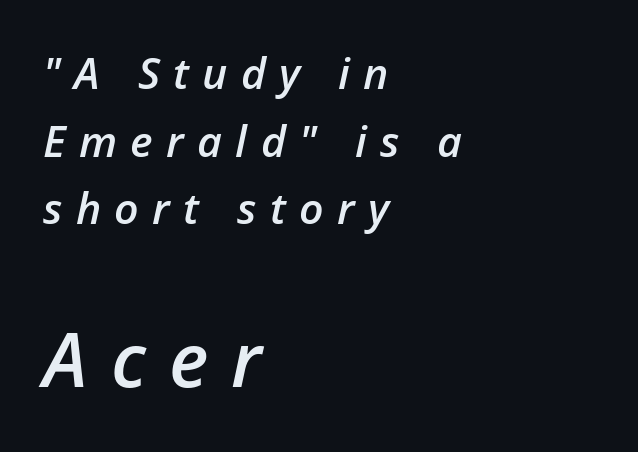
Q: Is the text bold? A: Semi-bold.
Q: Is the text italic (slanted)? A: Yes, it leans right by about 12 degrees.
Q: Is the text underlined? A: No.
Q: How is the paragraph aligned? A: Left-aligned.
Q: Is the spacing between letters normal or unusually wide? A: Unusually wide.
Q: Is the spacing between lines tight, normal or loose? A: Normal.
Q: Which block of text is set in a larger size, the first (top) or the second (bottom)? A: The second (bottom) one.
Q: Width (condensed, normal, or wide)? A: Normal.
Q: Stroke contrast? A: Low.
Q: x-height? A: Medium.
Q: Monospaced? A: No.
